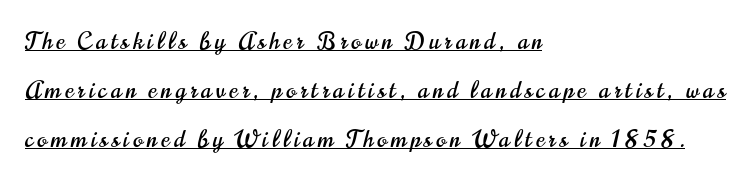
{"underline": "yes", "align": "left", "line_spacing": "loose", "line_spacing_ratio": 2.13, "glyph_px": 23}
